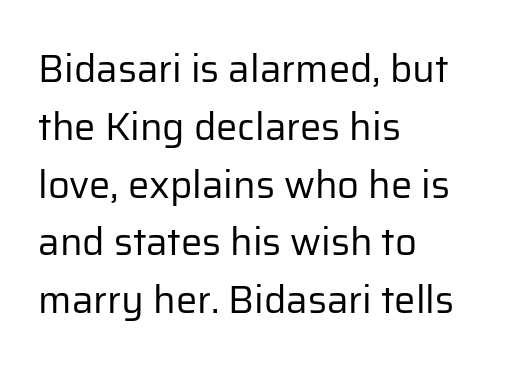
{"serif": "no", "italic": "no", "bold": "no", "weight": "regular", "width": "normal", "stroke_contrast": "low", "x_height": "medium", "monospaced": "no", "underline": "no", "align": "left", "line_spacing": "normal", "line_spacing_ratio": 1.52, "letter_spacing": "normal", "letter_spacing_em": 0.0, "glyph_px": 38}
